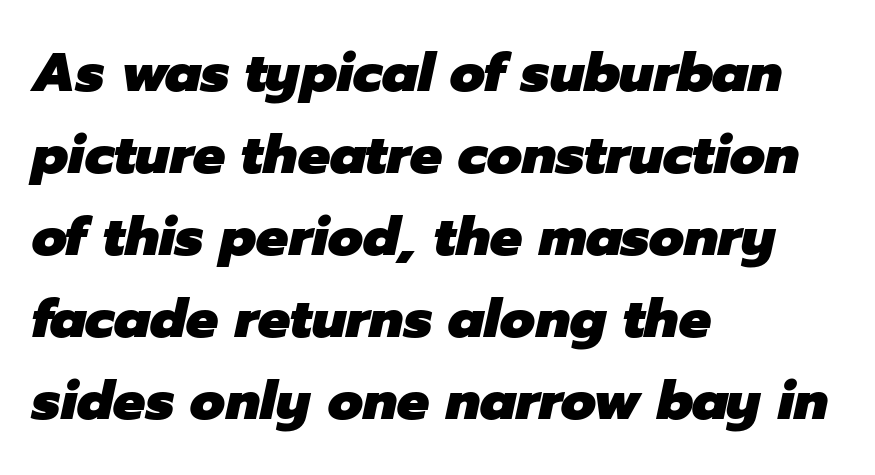
Spacing verdict: proportional, widths tailored to each character. Check under the words: just untouched page. The vertical gap from one line to the next is medium. Quick note: italic. The typesetter chose a ragged-right arrangement here. This rendering leaves character spacing at its baseline value.
